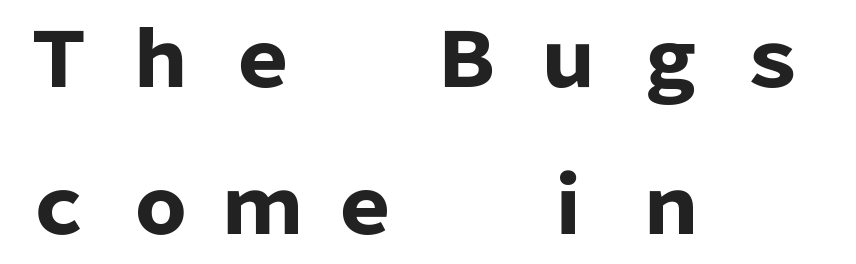
The image shows 75 px heavy sans-serif type, upright; set left-aligned, loose line spacing (1.96x), unusually wide letter spacing (+0.36 em), not underlined; low stroke contrast and a medium x-height.
